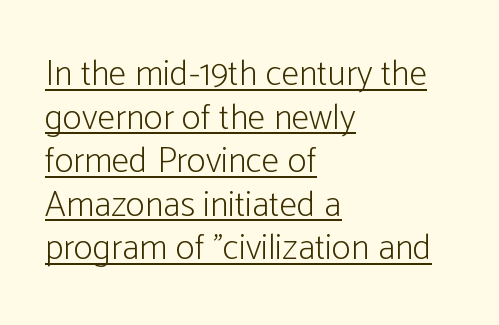
{"serif": "no", "italic": "no", "bold": "no", "weight": "light", "width": "condensed", "stroke_contrast": "low", "x_height": "medium", "monospaced": "no", "underline": "yes", "align": "left", "line_spacing_ratio": 1.21, "letter_spacing": "normal", "letter_spacing_em": 0.0, "glyph_px": 36}
